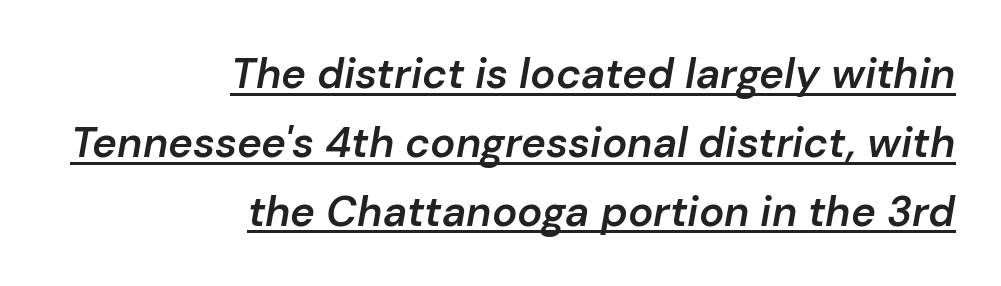
The font is running at a semibold setting, under full bold. The specimen includes a rule beneath the text block's lines. How would I describe the line gaps? Plain and ordinary. An italicized treatment has been applied to the whole sample. There is no visible air inserted between adjacent glyphs.
